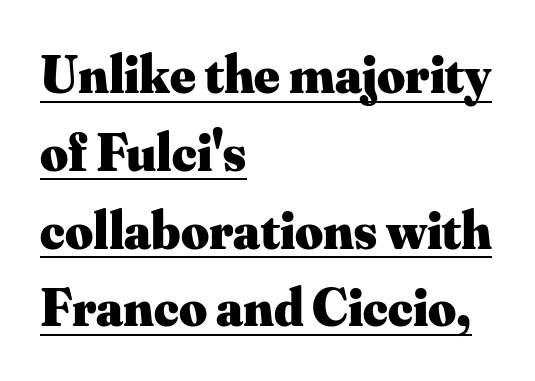
Q: Is the text bold? A: Yes.
Q: Is the text italic (slanted)? A: No, it is upright.
Q: Is the typeface a serif or a sans-serif typeface? A: Serif.
Q: Is the text underlined? A: Yes.
Q: How is the paragraph aligned? A: Left-aligned.
Q: Is the spacing between letters normal or unusually wide? A: Normal.
Q: Is the spacing between lines tight, normal or loose? A: Normal.
Q: Width (condensed, normal, or wide)? A: Normal.
Q: Stroke contrast? A: Medium.
Q: x-height? A: Small.
Q: Monospaced? A: No.
